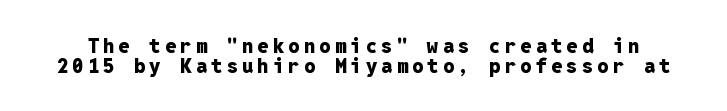
{"italic": "no", "bold": "yes", "underline": "no", "line_spacing": "tight", "line_spacing_ratio": 0.98, "letter_spacing": "wide", "letter_spacing_em": 0.21, "glyph_px": 20}
